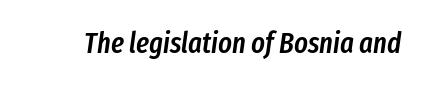
{"italic": "yes", "lean": "right", "slant_degrees": 8, "bold": "semi", "weight": "semibold", "width": "condensed", "stroke_contrast": "low", "x_height": "medium", "monospaced": "no", "underline": "no", "letter_spacing": "normal", "letter_spacing_em": 0.0, "glyph_px": 29}
